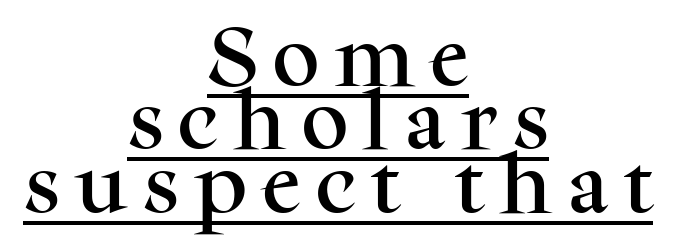
Q: Is the text italic (slanted)? A: No, it is upright.
Q: Is the typeface a serif or a sans-serif typeface? A: Serif.
Q: Is the text underlined? A: Yes.
Q: How is the paragraph aligned? A: Centered.
Q: Is the spacing between letters normal or unusually wide? A: Unusually wide.
Q: Is the spacing between lines tight, normal or loose? A: Tight.
Q: Width (condensed, normal, or wide)? A: Normal.
Q: Stroke contrast? A: Medium.
Q: x-height? A: Medium.
Q: Monospaced? A: No.
